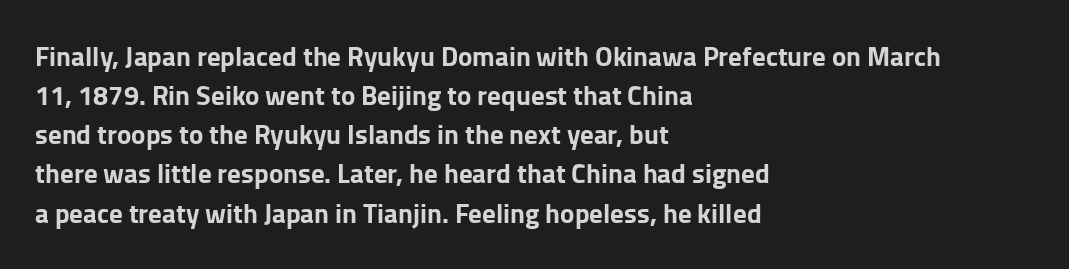
The typography opts for an upright posture over an oblique one. The face used here has the dense, thick strokes of a bold. Words float on clear page, feet unadorned. The typesetter chose a ragged-right arrangement here.
